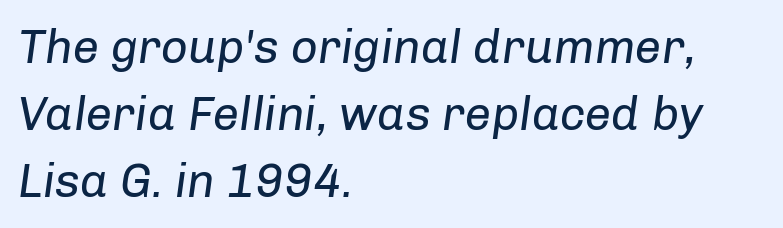
{"italic": "yes", "lean": "right", "slant_degrees": 8, "bold": "no", "weight": "regular", "width": "normal", "stroke_contrast": "low", "x_height": "medium", "monospaced": "no", "underline": "no", "align": "left", "line_spacing": "normal", "line_spacing_ratio": 1.43, "letter_spacing": "normal", "letter_spacing_em": 0.0, "glyph_px": 47}
